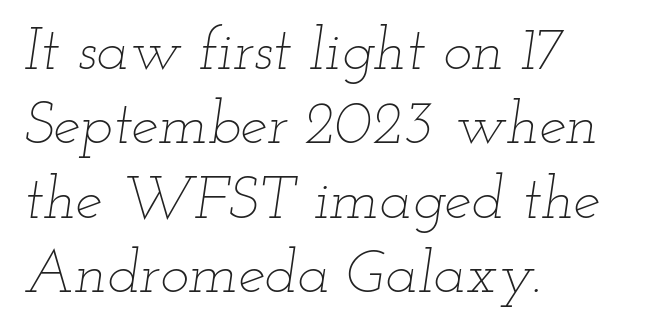
Does the copy run flush right? No — it runs flush left. Note the varied advance widths — an 'i' is clearly narrower than an 'm'. Tracking here is standard; glyphs follow each other at the usual distance. Heft: none added — not bold.
